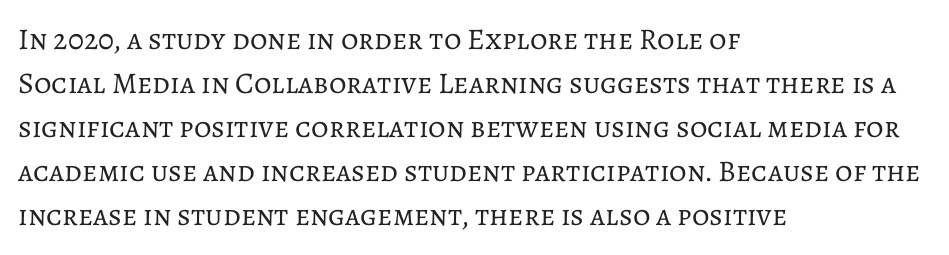
Q: Is the text bold? A: No.
Q: Is the text italic (slanted)? A: No, it is upright.
Q: Is the text underlined? A: No.
Q: How is the paragraph aligned? A: Left-aligned.
Q: Is the spacing between letters normal or unusually wide? A: Normal.
Q: Is the spacing between lines tight, normal or loose? A: Normal.
Q: Width (condensed, normal, or wide)? A: Normal.
Q: Stroke contrast? A: Low.
Q: x-height? A: Medium.
Q: Monospaced? A: No.
